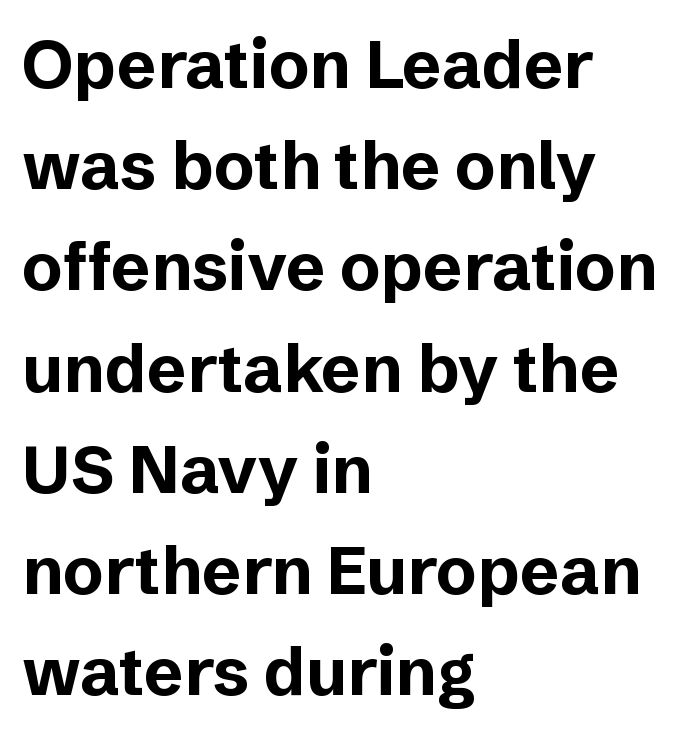
Q: Is the text bold? A: Yes.
Q: Is the text italic (slanted)? A: No, it is upright.
Q: Is the typeface a serif or a sans-serif typeface? A: Sans-serif.
Q: Is the text underlined? A: No.
Q: How is the paragraph aligned? A: Left-aligned.
Q: Is the spacing between letters normal or unusually wide? A: Normal.
Q: Is the spacing between lines tight, normal or loose? A: Normal.
Q: Width (condensed, normal, or wide)? A: Normal.
Q: Stroke contrast? A: Low.
Q: x-height? A: Medium.
Q: Monospaced? A: No.
